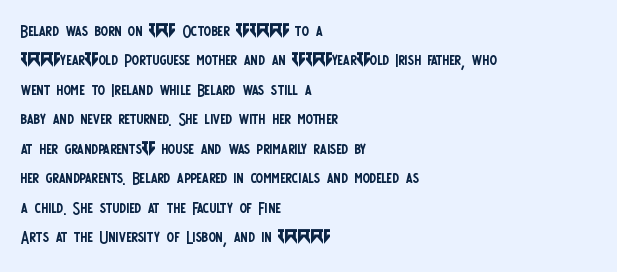
The image shows 22 px text type, upright; set left-aligned, normal line spacing (1.34x), normal letter spacing, not underlined.
